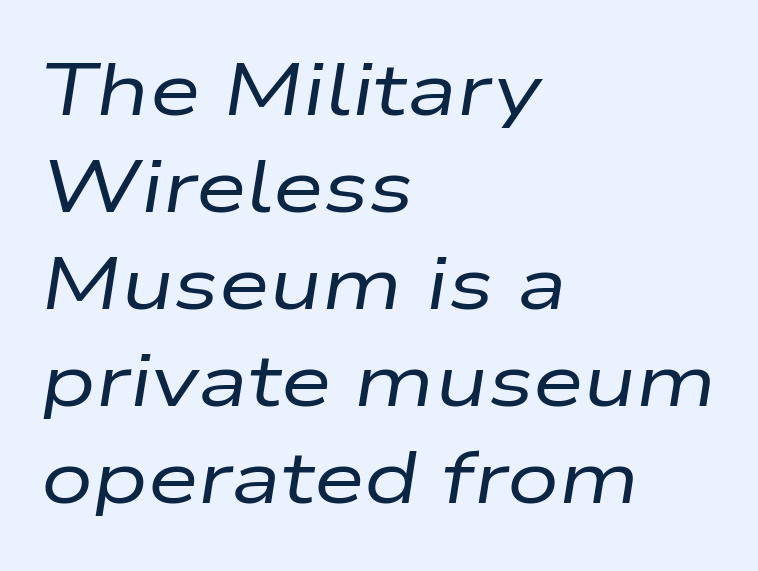
{"italic": "yes", "lean": "right", "slant_degrees": 9, "bold": "no", "weight": "regular", "width": "wide", "stroke_contrast": "low", "x_height": "medium", "monospaced": "no", "underline": "no", "align": "left", "line_spacing": "normal", "line_spacing_ratio": 1.33, "letter_spacing": "normal", "letter_spacing_em": 0.0, "glyph_px": 73}
